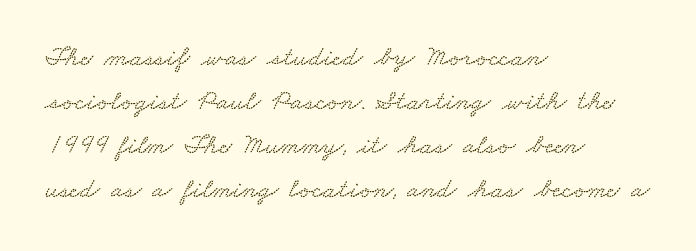
The image shows 28 px wide type; set left-aligned, normal line spacing (1.57x), normal letter spacing, not underlined; low stroke contrast and a small x-height.
